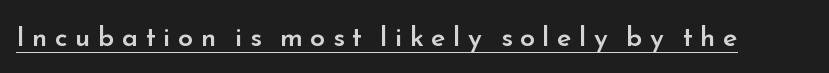
Q: Is the text bold? A: Semi-bold.
Q: Is the text italic (slanted)? A: No, it is upright.
Q: Is the text underlined? A: Yes.
Q: Is the spacing between letters normal or unusually wide? A: Unusually wide.
